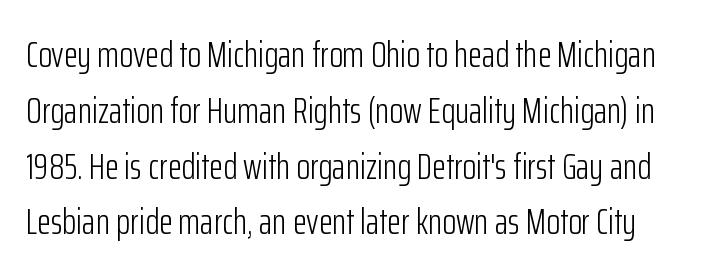
The image shows 36 px light, condensed sans-serif type, upright; set normal line spacing (1.55x), normal letter spacing, not underlined; low stroke contrast and a medium x-height.
